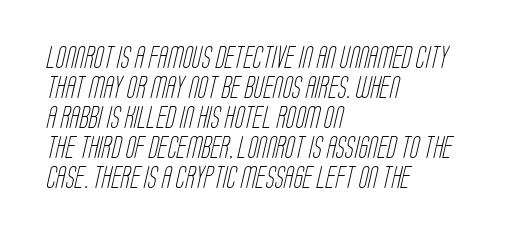
Q: Is the text bold? A: No.
Q: Is the text underlined? A: No.
Q: How is the paragraph aligned? A: Left-aligned.
Q: Is the spacing between letters normal or unusually wide? A: Normal.
Q: Is the spacing between lines tight, normal or loose? A: Normal.
